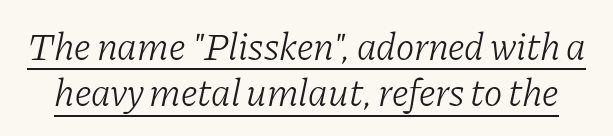
The image shows 39 px light serif type, italic (leaning right); set line spacing 1.18x, normal letter spacing, underlined; low stroke contrast and a medium x-height.
